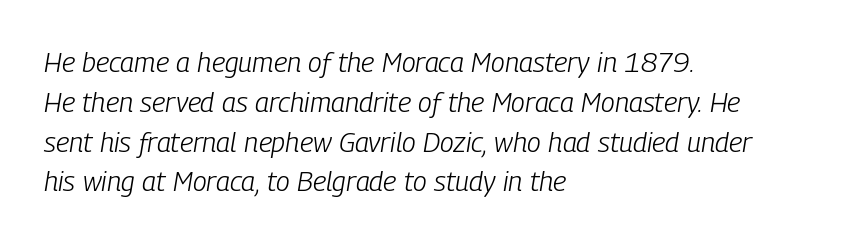
Yep, that's italic — everything's leaning. Each word holds together tightly as a unit, with standard inter-letter gaps. This block has exactly the height ordinary leading produces. Letters rest on an invisible, unmarked baseline. Line beginnings align vertically; line endings do not. The passage shown is typed in a proportional face where columns would drift.
